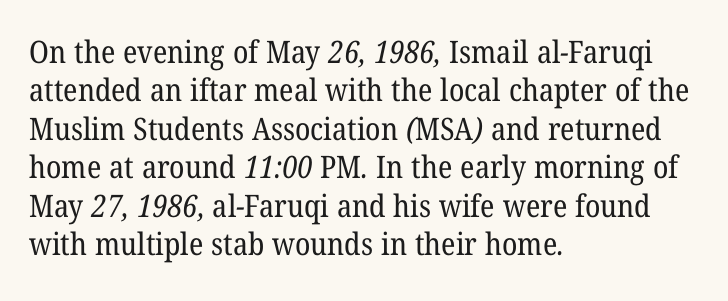
The image shows 31 px regular-weight serif type; set left-aligned, line spacing 1.24x, normal letter spacing, not underlined; low stroke contrast and a medium x-height.
